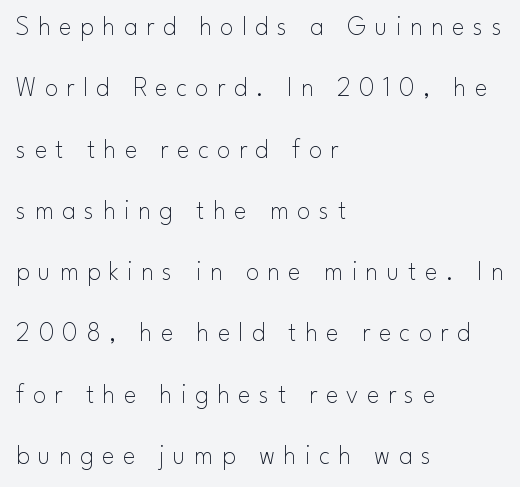
Beneath every word, the page is bare. This sample trades compactness for vertical openness between lines. A quiet, ordinary-to-light weight characterises the typeface. When letters stand straight like this, we call the style roman or upright.
